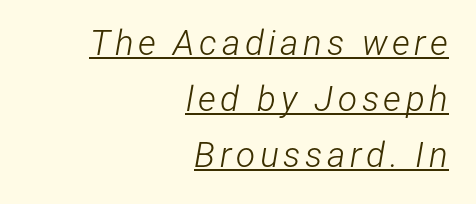
The designer left line spacing at the default. Summary of weight: not heavy and not bold. The font's italic variant was chosen for this text. The rendering uses the underline text-decoration. Short and long lines alike share a common ending point at right. Looks like regular typesetting: each glyph gets only the width it needs.
